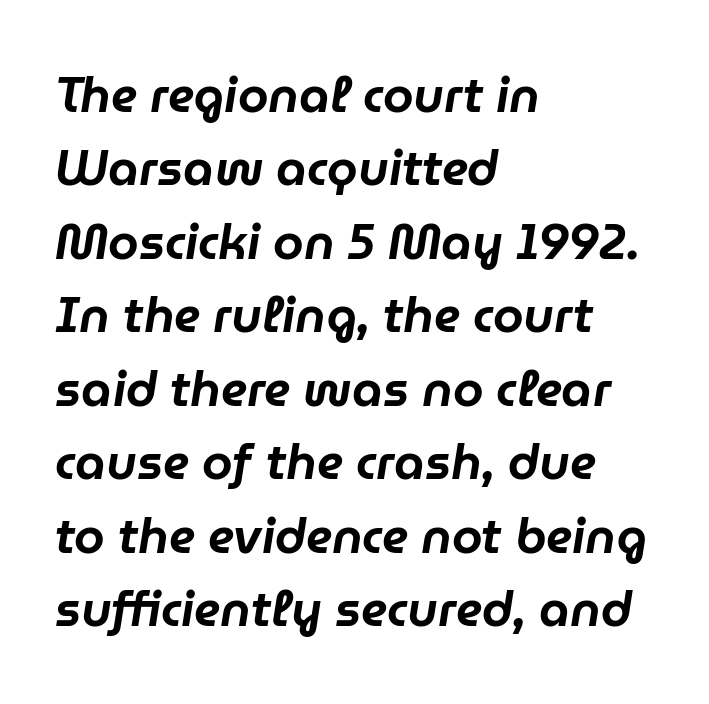
In CSS terms this would be text-align: left. Just letters on the line, the space beneath them empty. Slant detected: the letters are inclined. Is this a fixed-width face? No — the glyphs have proportional, varying widths. Caption: standard tracking, unaltered. The vertical gap from one line to the next is medium.
